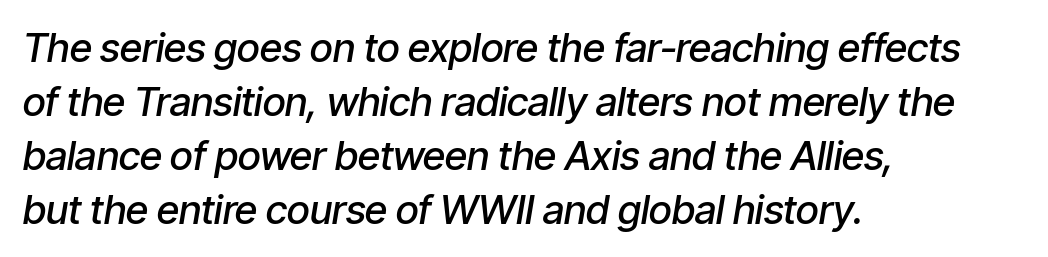
Unmarked baselines from the first word to the last. Varying glyph widths throughout — classic text-font behaviour. In terms of weight, the rendering is demibold, just under bold. The face used here is rendered with its standard letterfit. Italic? Definitely — the glyphs are oblique. All the whitespace from short lines collects on the right.
